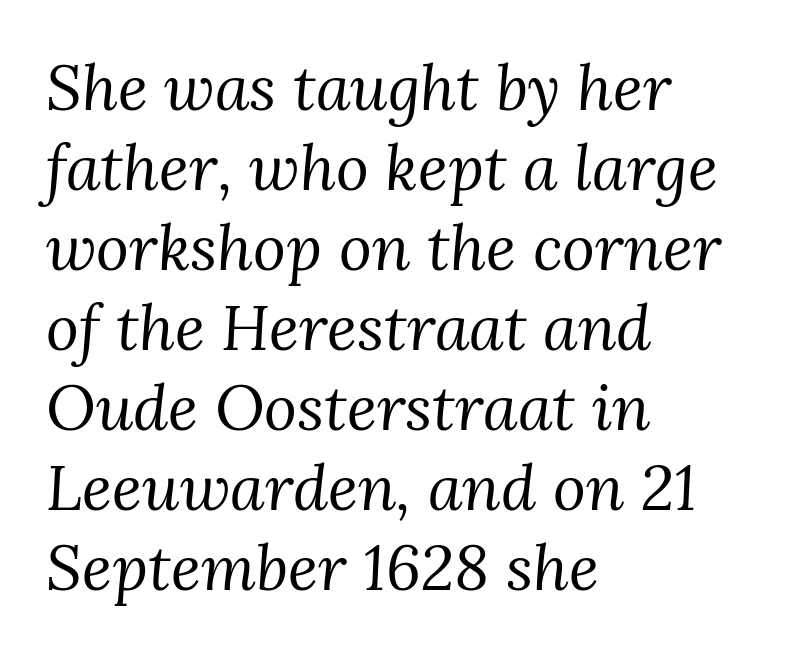
Font category for this specimen: serif. Vertical spacing — default. You could not count columns in this text — the font is proportionally spaced. The face used here has a pronounced slope to its letters.
